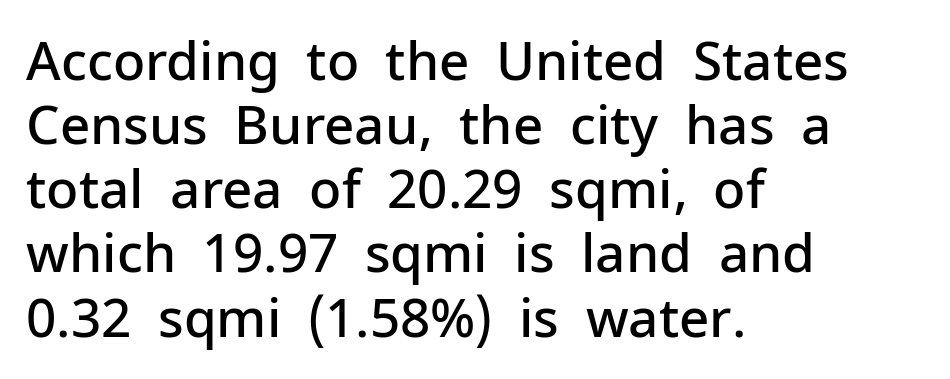
The image shows 53 px semibold sans-serif type, upright; set left-aligned, line spacing 1.21x, normal letter spacing, not underlined; low stroke contrast and a medium x-height.
